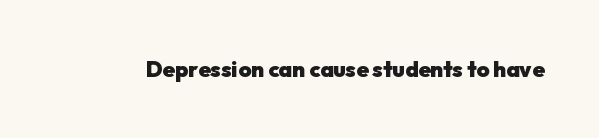
Short note: letters normally spaced. Words float on clear page, feet unadorned. The letters stand upright; this is a roman face. Heavy, bold letterforms.
